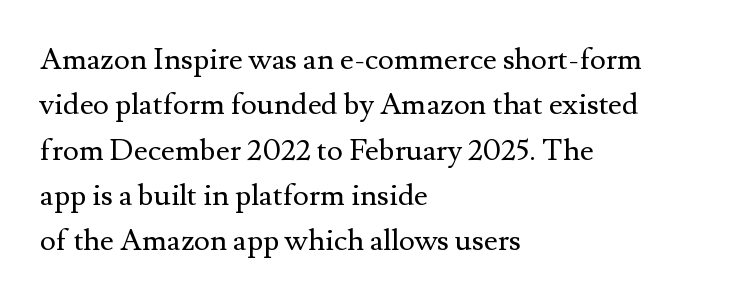
The image shows 30 px regular-weight serif type, upright; set left-aligned, normal line spacing (1.51x), normal letter spacing, not underlined; medium stroke contrast and a small x-height.
